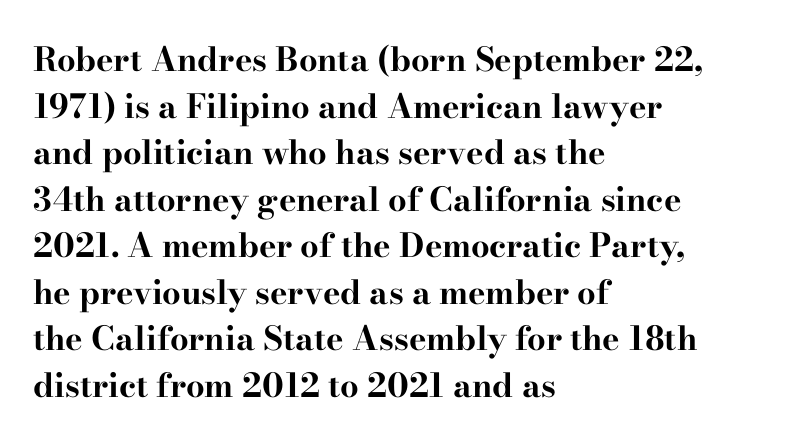
{"serif": "yes", "italic": "no", "bold": "yes", "weight": "bold", "width": "wide", "stroke_contrast": "high", "x_height": "small", "monospaced": "no", "underline": "no", "align": "left", "line_spacing": "normal", "line_spacing_ratio": 1.41, "letter_spacing": "normal", "letter_spacing_em": 0.0, "glyph_px": 33}
